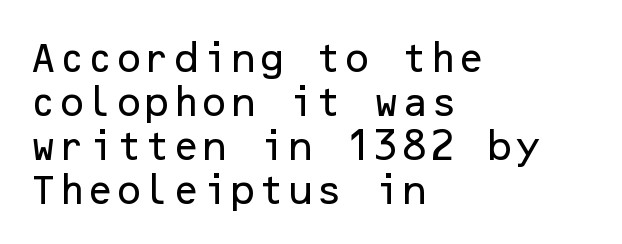
Q: Is the text italic (slanted)? A: No, it is upright.
Q: Is the typeface a serif or a sans-serif typeface? A: Sans-serif.
Q: Is the text underlined? A: No.
Q: How is the paragraph aligned? A: Left-aligned.
Q: Is the spacing between letters normal or unusually wide? A: Normal.
Q: Is the spacing between lines tight, normal or loose? A: Normal.
Q: Width (condensed, normal, or wide)? A: Normal.
Q: Stroke contrast? A: Low.
Q: x-height? A: Medium.
